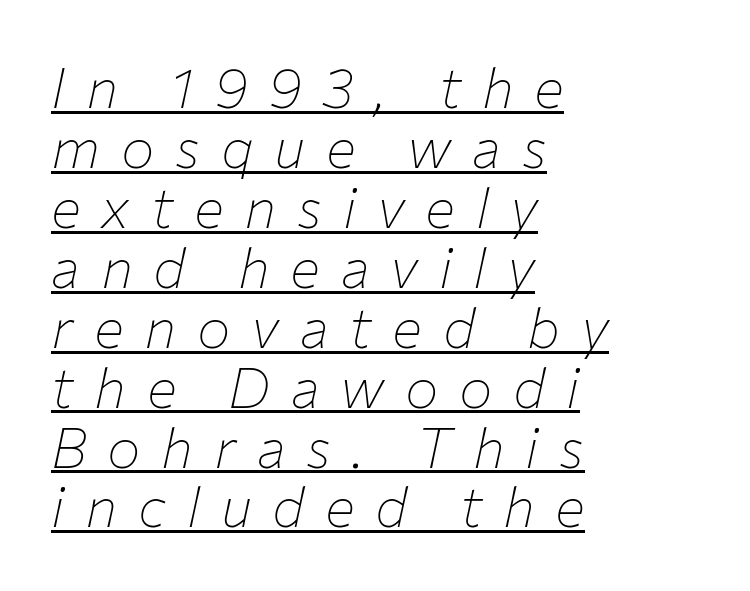
Q: Is the text bold? A: No.
Q: Is the text italic (slanted)? A: Yes, it leans right by about 12 degrees.
Q: Is the text underlined? A: Yes.
Q: How is the paragraph aligned? A: Left-aligned.
Q: Is the spacing between letters normal or unusually wide? A: Unusually wide.
Q: Is the spacing between lines tight, normal or loose? A: Tight.
Q: Width (condensed, normal, or wide)? A: Normal.
Q: Stroke contrast? A: Low.
Q: x-height? A: Medium.
Q: Monospaced? A: No.
